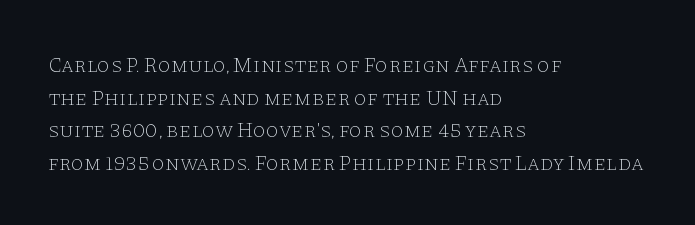
{"italic": "no", "bold": "no", "underline": "no", "align": "left", "line_spacing": "normal", "line_spacing_ratio": 1.55, "letter_spacing": "normal", "letter_spacing_em": 0.0, "glyph_px": 21}
